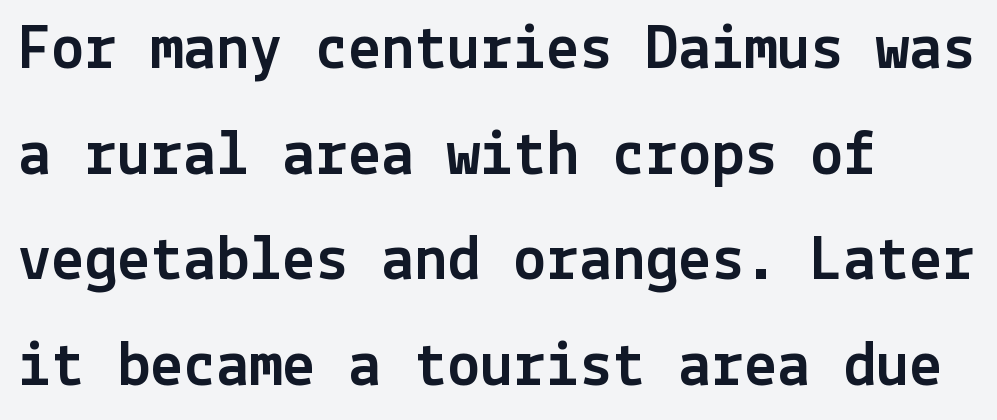
Upright lettering throughout. Letters rest on an invisible, unmarked baseline. Nothing sits at the stroke ends, so this counts as sans-serif. Nothing unusual about the tracking: characters are spaced as the font intends.
